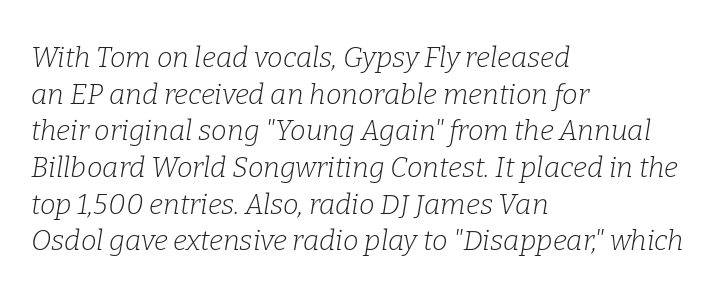
Q: Is the text bold? A: No.
Q: Is the text italic (slanted)? A: Yes, it leans right by about 9 degrees.
Q: Is the typeface a serif or a sans-serif typeface? A: Serif.
Q: Is the text underlined? A: No.
Q: How is the paragraph aligned? A: Left-aligned.
Q: Is the spacing between letters normal or unusually wide? A: Normal.
Q: Is the spacing between lines tight, normal or loose? A: Normal.
Q: Width (condensed, normal, or wide)? A: Normal.
Q: Stroke contrast? A: Low.
Q: x-height? A: Medium.
Q: Monospaced? A: No.
